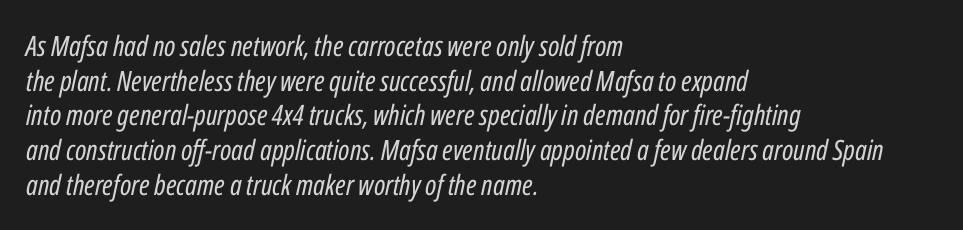
{"italic": "yes", "lean": "right", "slant_degrees": 12, "bold": "no", "weight": "regular", "width": "condensed", "stroke_contrast": "low", "x_height": "medium", "monospaced": "no", "underline": "no", "align": "left", "line_spacing_ratio": 1.24, "letter_spacing": "normal", "letter_spacing_em": 0.0, "glyph_px": 28}
